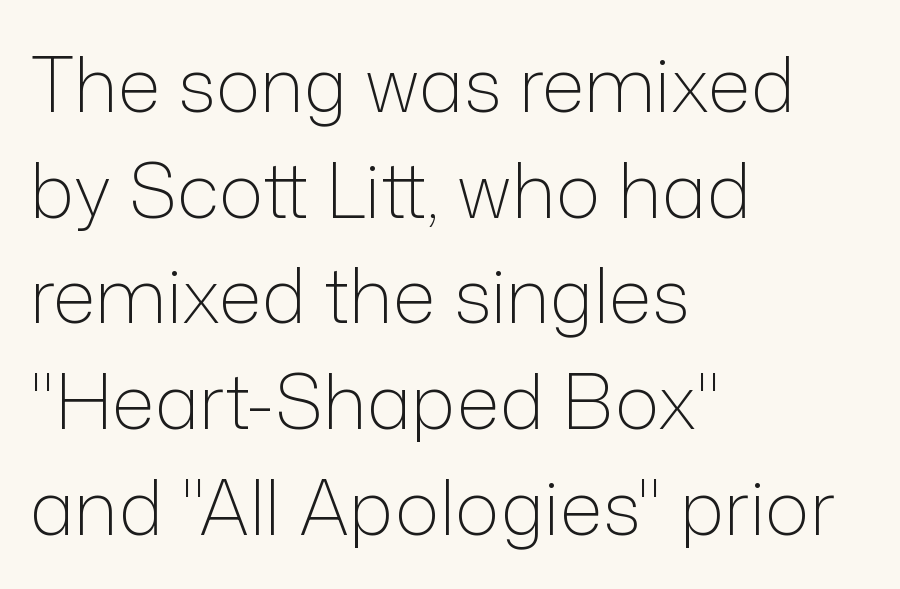
Q: Is the text bold? A: No.
Q: Is the text italic (slanted)? A: No, it is upright.
Q: Is the typeface a serif or a sans-serif typeface? A: Sans-serif.
Q: Is the text underlined? A: No.
Q: How is the paragraph aligned? A: Left-aligned.
Q: Is the spacing between letters normal or unusually wide? A: Normal.
Q: Is the spacing between lines tight, normal or loose? A: Normal.
Q: Width (condensed, normal, or wide)? A: Normal.
Q: Stroke contrast? A: Low.
Q: x-height? A: Medium.
Q: Monospaced? A: No.
